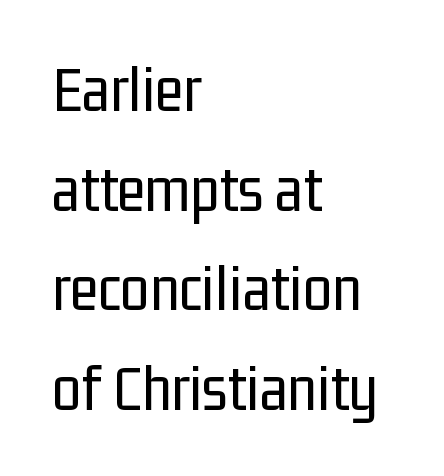
Q: Is the text bold? A: No.
Q: Is the text italic (slanted)? A: No, it is upright.
Q: Is the typeface a serif or a sans-serif typeface? A: Sans-serif.
Q: Is the text underlined? A: No.
Q: How is the paragraph aligned? A: Left-aligned.
Q: Is the spacing between letters normal or unusually wide? A: Normal.
Q: Is the spacing between lines tight, normal or loose? A: Normal.
Q: Width (condensed, normal, or wide)? A: Condensed.
Q: Stroke contrast? A: Low.
Q: x-height? A: Medium.
Q: Monospaced? A: No.
